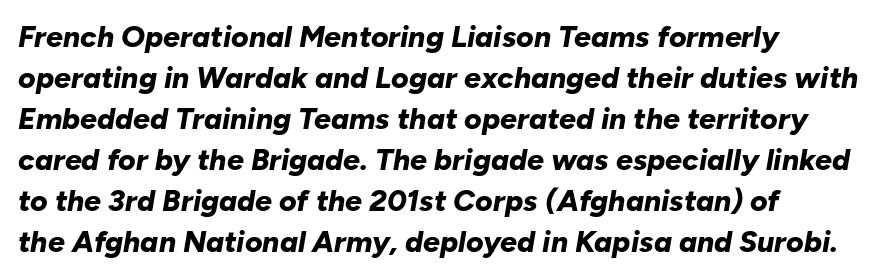
{"italic": "yes", "lean": "right", "slant_degrees": 10, "bold": "yes", "weight": "bold", "width": "normal", "stroke_contrast": "low", "x_height": "medium", "monospaced": "no", "underline": "no", "align": "left", "line_spacing": "normal", "line_spacing_ratio": 1.37, "letter_spacing": "normal", "letter_spacing_em": 0.0, "glyph_px": 30}
